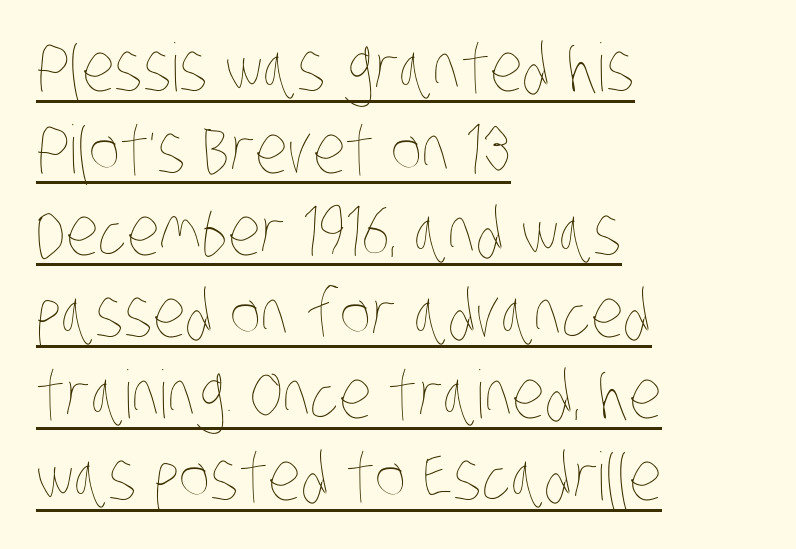
{"bold": "no", "weight": "thin", "width": "condensed", "stroke_contrast": "low", "x_height": "large", "monospaced": "no", "underline": "yes", "align": "left", "line_spacing_ratio": 1.24, "letter_spacing": "normal", "letter_spacing_em": 0.0, "glyph_px": 66}
